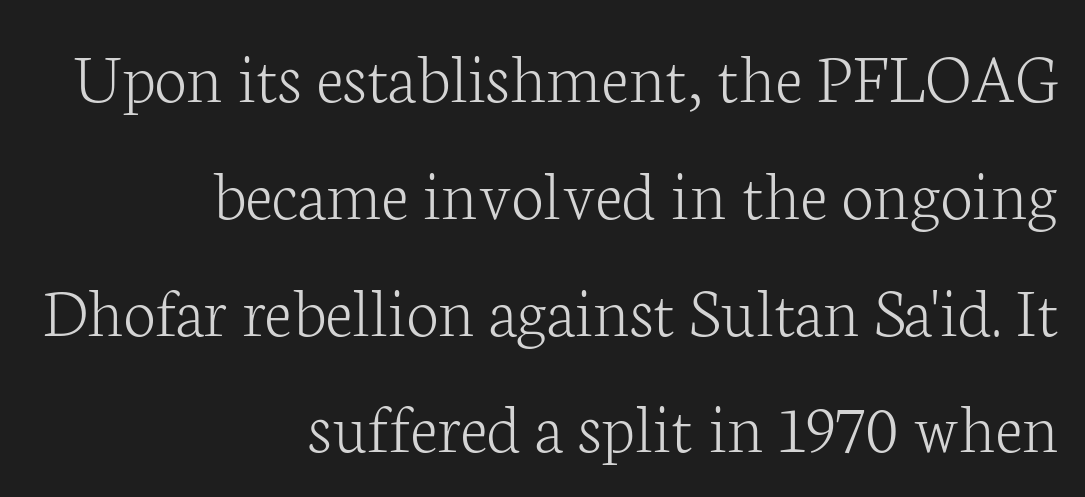
Casual observation: everything's shoved over to the right. Spacing between characters is what you'd get straight out of the box. Unmarked baselines from the first word to the last. Summary of vertical rhythm: regular, with standard interline spacing.
